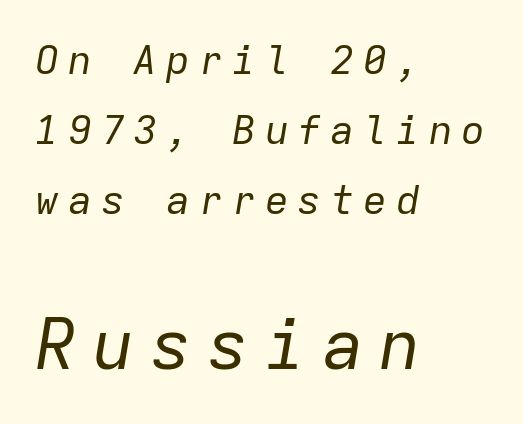
Q: Is the text bold? A: No.
Q: Is the text italic (slanted)? A: Yes, it leans right by about 9 degrees.
Q: Is the text underlined? A: No.
Q: How is the paragraph aligned? A: Left-aligned.
Q: Is the spacing between letters normal or unusually wide? A: Unusually wide.
Q: Which block of text is set in a larger size, the first (top) or the second (bottom)? A: The second (bottom) one.
Q: Width (condensed, normal, or wide)? A: Normal.
Q: Stroke contrast? A: Low.
Q: x-height? A: Medium.
Q: Monospaced? A: Yes.
